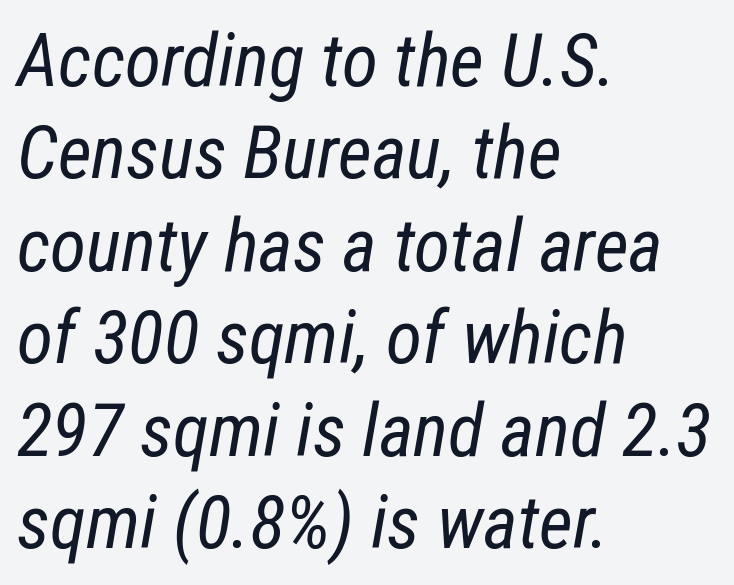
Q: Is the text bold? A: No.
Q: Is the text italic (slanted)? A: Yes, it leans right by about 12 degrees.
Q: Is the text underlined? A: No.
Q: How is the paragraph aligned? A: Left-aligned.
Q: Is the spacing between letters normal or unusually wide? A: Normal.
Q: Is the spacing between lines tight, normal or loose? A: Normal.
Q: Width (condensed, normal, or wide)? A: Condensed.
Q: Stroke contrast? A: Low.
Q: x-height? A: Medium.
Q: Monospaced? A: No.
